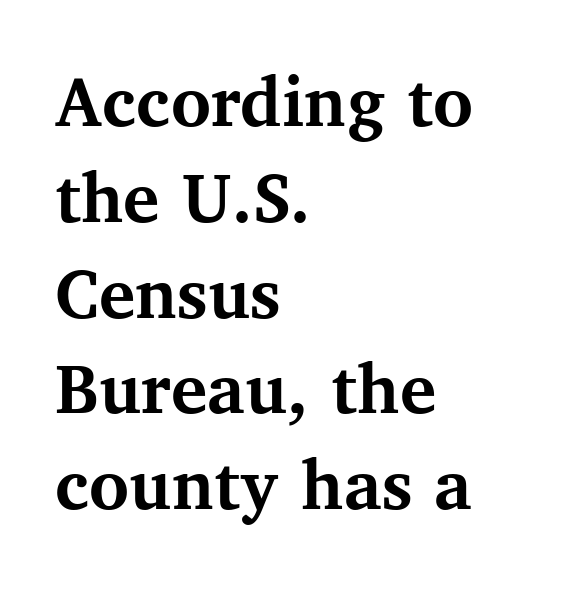
Q: Is the text bold? A: Yes.
Q: Is the text italic (slanted)? A: No, it is upright.
Q: Is the typeface a serif or a sans-serif typeface? A: Serif.
Q: Is the text underlined? A: No.
Q: How is the paragraph aligned? A: Left-aligned.
Q: Is the spacing between letters normal or unusually wide? A: Normal.
Q: Is the spacing between lines tight, normal or loose? A: Normal.
Q: Width (condensed, normal, or wide)? A: Normal.
Q: Stroke contrast? A: Medium.
Q: x-height? A: Medium.
Q: Monospaced? A: No.
